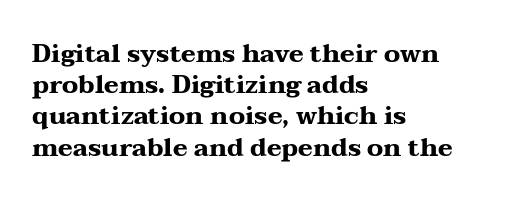
Q: Is the text bold? A: Yes.
Q: Is the text italic (slanted)? A: No, it is upright.
Q: Is the text underlined? A: No.
Q: How is the paragraph aligned? A: Left-aligned.
Q: Is the spacing between letters normal or unusually wide? A: Normal.
Q: Is the spacing between lines tight, normal or loose? A: Normal.
